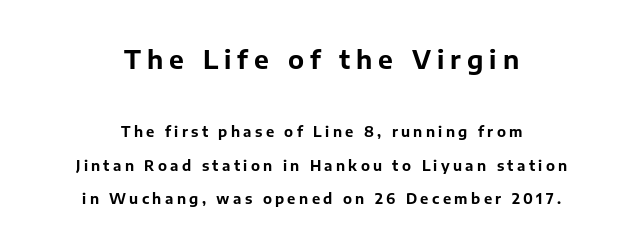
Q: Is the text bold? A: Yes.
Q: Is the text italic (slanted)? A: No, it is upright.
Q: Is the text underlined? A: No.
Q: How is the paragraph aligned? A: Centered.
Q: Is the spacing between letters normal or unusually wide? A: Unusually wide.
Q: Is the spacing between lines tight, normal or loose? A: Loose.
Q: Which block of text is set in a larger size, the first (top) or the second (bottom)? A: The first (top) one.
